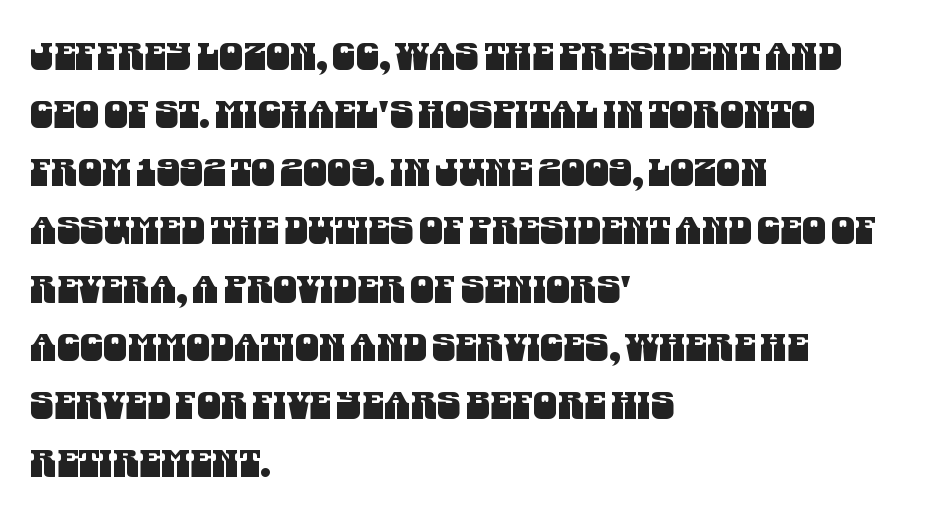
The image shows 38 px condensed sans-serif type; set left-aligned, normal line spacing (1.53x), normal letter spacing, not underlined; medium stroke contrast and a large x-height.
